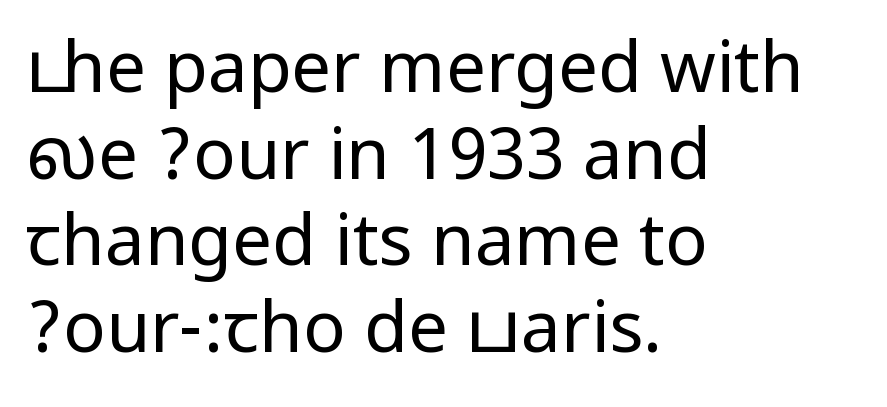
{"serif": "no", "italic": "no", "bold": "no", "weight": "regular", "width": "condensed", "stroke_contrast": "low", "underline": "no", "align": "left", "line_spacing_ratio": 1.22, "letter_spacing": "normal", "letter_spacing_em": 0.0, "glyph_px": 71}
